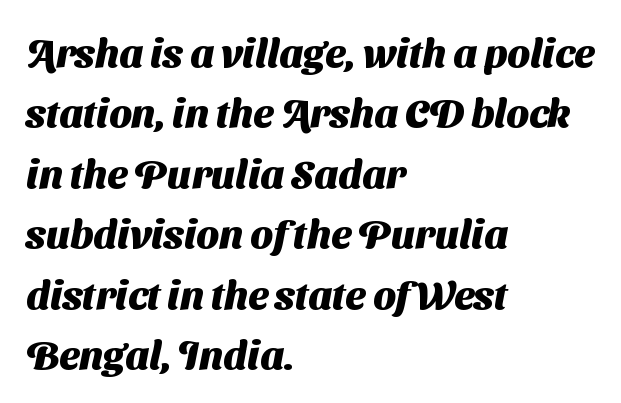
These words are printed bold, with thick strokes throughout. In terms of letterform style, serifs are entirely absent. The passage shown stacks its lines at a standard gap. The rendering anchors every line to the left-hand side. The string is rendered with underlining switched off.
